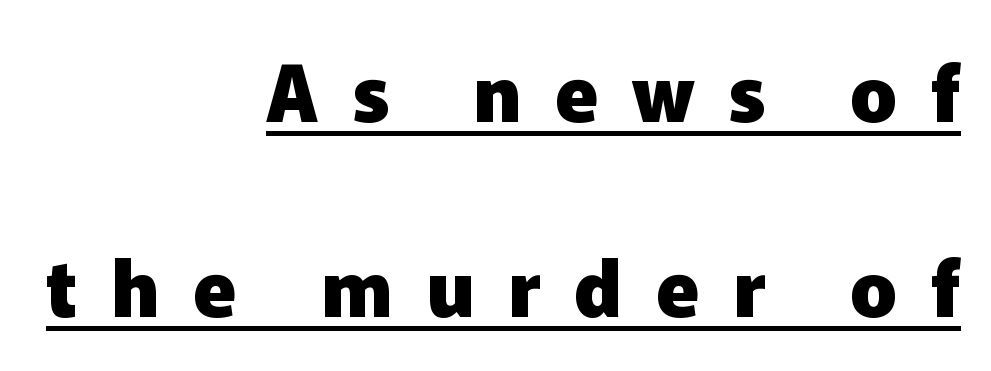
{"serif": "no", "italic": "no", "bold": "yes", "weight": "heavy", "width": "normal", "stroke_contrast": "low", "x_height": "medium", "monospaced": "no", "underline": "yes", "align": "right", "line_spacing": "loose", "line_spacing_ratio": 2.5, "letter_spacing": "wide", "letter_spacing_em": 0.43, "glyph_px": 78}
